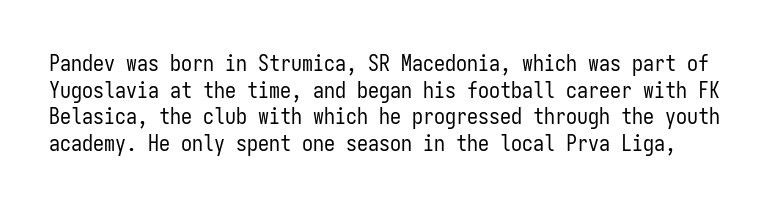
Q: Is the text bold? A: No.
Q: Is the text italic (slanted)? A: No, it is upright.
Q: Is the text underlined? A: No.
Q: Is the spacing between letters normal or unusually wide? A: Normal.
